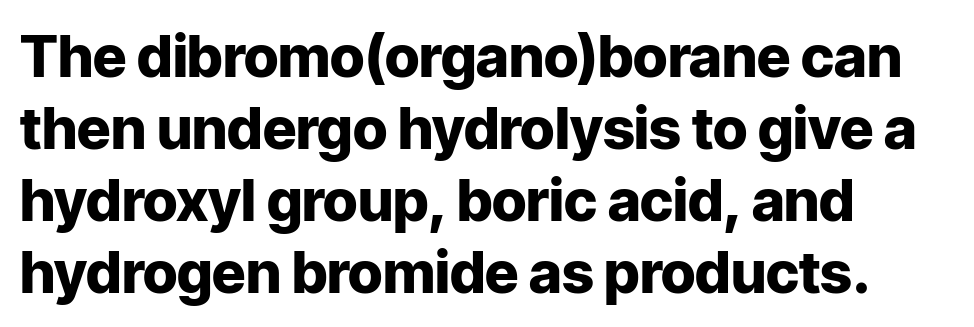
{"serif": "no", "italic": "no", "bold": "yes", "weight": "heavy", "width": "normal", "stroke_contrast": "low", "x_height": "medium", "monospaced": "no", "underline": "no", "align": "left", "line_spacing_ratio": 1.24, "letter_spacing": "normal", "letter_spacing_em": 0.0, "glyph_px": 58}
